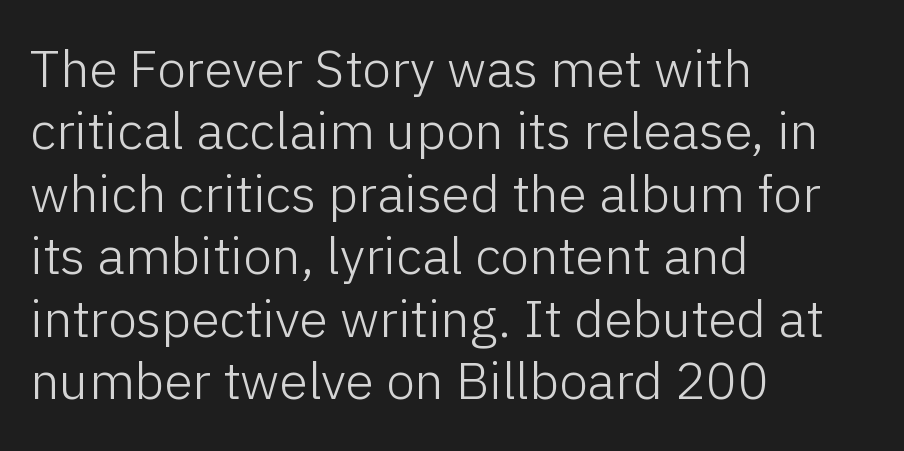
{"serif": "no", "italic": "no", "bold": "no", "weight": "light", "width": "normal", "stroke_contrast": "low", "x_height": "medium", "monospaced": "no", "underline": "no", "align": "left", "line_spacing_ratio": 1.2, "letter_spacing": "normal", "letter_spacing_em": 0.0, "glyph_px": 52}
